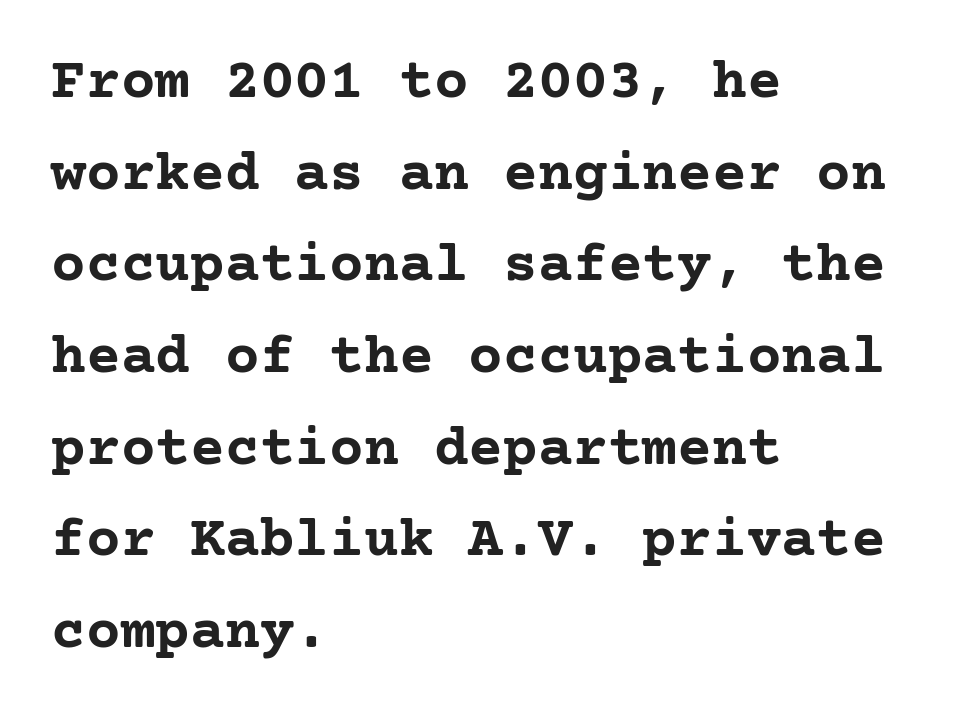
Thick stems and heavy bowls — unmistakably bold. Is there much room between lines? A standard amount, neither cramped nor airy. The rendering shows small feet on the letterforms — a serif design. Which margin do the lines hug? The left one — the right edge is uneven.
